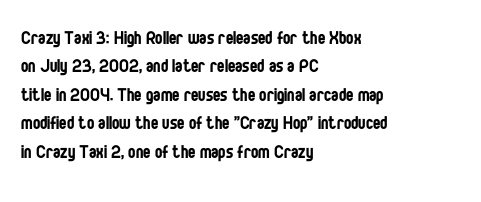
{"italic": "no", "bold": "no", "underline": "no", "align": "left", "line_spacing": "normal", "line_spacing_ratio": 1.29, "letter_spacing": "normal", "letter_spacing_em": 0.0, "glyph_px": 22}
